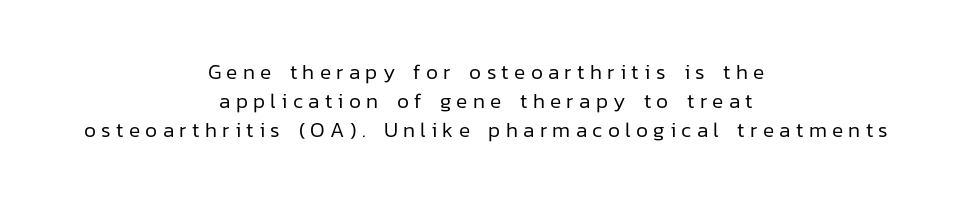
{"italic": "no", "bold": "no", "underline": "no", "align": "center", "line_spacing": "normal", "line_spacing_ratio": 1.39, "letter_spacing": "wide", "letter_spacing_em": 0.25, "glyph_px": 21}
